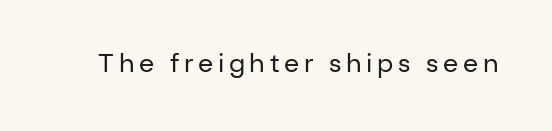
The type sits square on the baseline with zero lean. The strip under each line holds only bare page. Stroke thickness stays within the range of a standard reading face or lighter.
